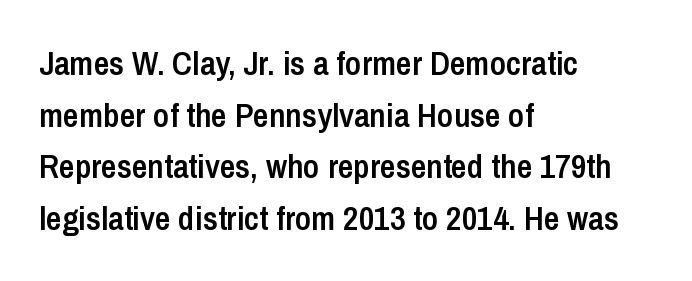
The image shows 34 px semibold, condensed sans-serif type, upright; set left-aligned, normal line spacing (1.52x), normal letter spacing, not underlined; low stroke contrast and a medium x-height.
